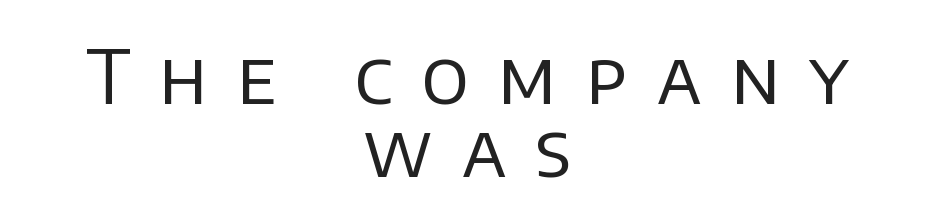
The image shows 75 px regular-weight sans-serif type, upright; set centered, tight line spacing (0.97x), unusually wide letter spacing (+0.39 em), not underlined; low stroke contrast and a large x-height.
